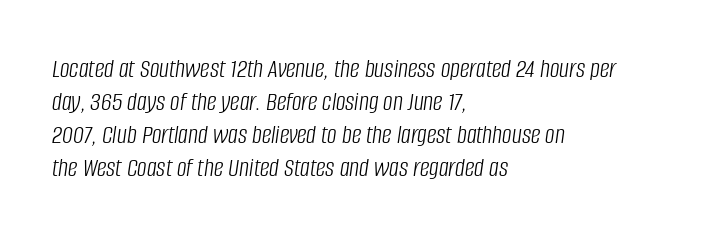
The image shows 27 px text type, italic (leaning right); set left-aligned, line spacing 1.22x, normal letter spacing, not underlined.
